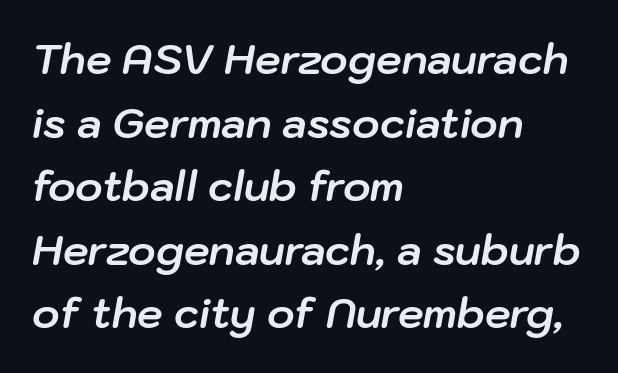
The rag falls on the right side of this text block. Characters follow at the spacing the type designer built in. The lines sit at an ordinary, default distance from one another. A clean baseline with only descenders dipping below it. The letters advance in unequal steps, a hallmark of proportional type.
